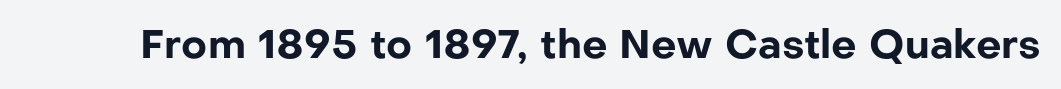
The type is set solid horizontally, with unmodified tracking. Descenders are the only things crossing below the line. Every letter is thick-stroked: bold, no question. Each letter keeps its own natural width here, so spacing adapts to shape.
